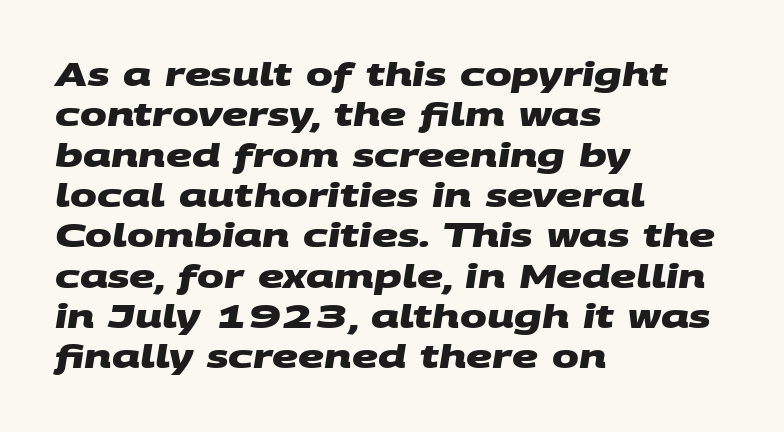
The image shows 32 px heavy, wide sans-serif type; set left-aligned, normal line spacing (1.26x), normal letter spacing, not underlined; medium stroke contrast and a large x-height.
